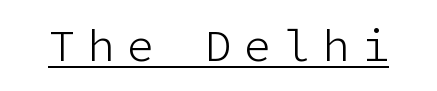
Ascenders rise straight up at ninety degrees. Is the letter spacing exaggerated? Yes — the characters are pushed far apart. The rendering uses the underline text-decoration. Classification — sans serif.
